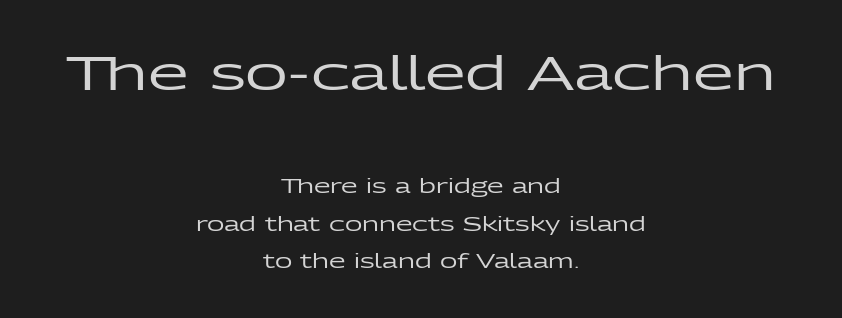
Larger block? The one above; the one below is distinctly smaller. Which margin do the lines hug? Neither — every line sits in the middle. The lines are spread far apart with generous leading. These lines are rendered in a variable-pitch font.
